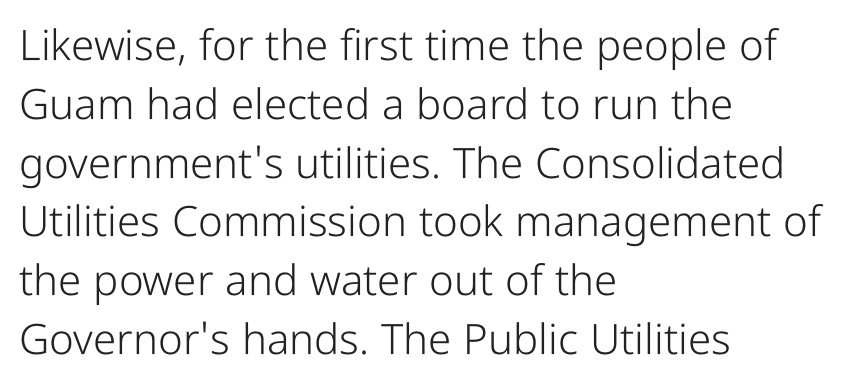
Q: Is the text bold? A: No.
Q: Is the text italic (slanted)? A: No, it is upright.
Q: Is the typeface a serif or a sans-serif typeface? A: Sans-serif.
Q: Is the text underlined? A: No.
Q: How is the paragraph aligned? A: Left-aligned.
Q: Is the spacing between letters normal or unusually wide? A: Normal.
Q: Is the spacing between lines tight, normal or loose? A: Normal.
Q: Width (condensed, normal, or wide)? A: Condensed.
Q: Stroke contrast? A: Low.
Q: x-height? A: Medium.
Q: Monospaced? A: No.
